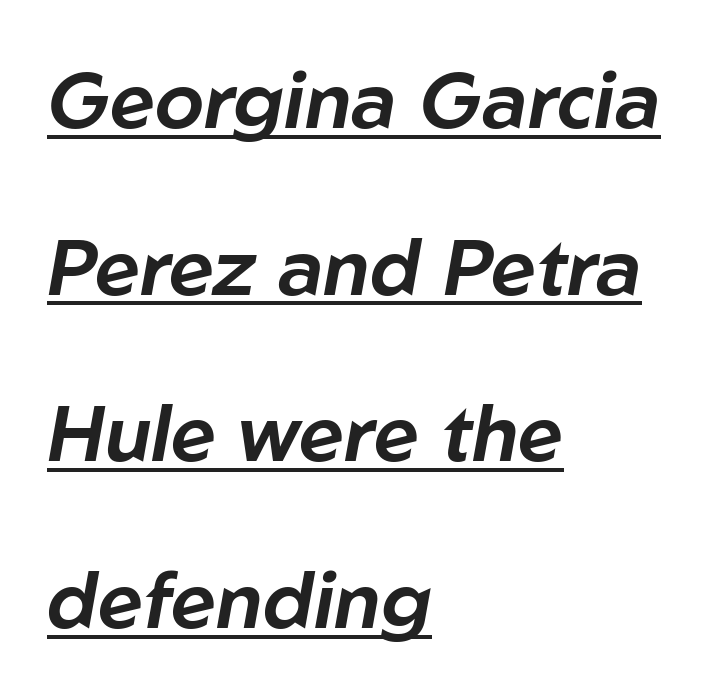
Q: Is the text italic (slanted)? A: Yes, it leans right by about 10 degrees.
Q: Is the text underlined? A: Yes.
Q: How is the paragraph aligned? A: Left-aligned.
Q: Is the spacing between letters normal or unusually wide? A: Normal.
Q: Is the spacing between lines tight, normal or loose? A: Loose.
Q: Width (condensed, normal, or wide)? A: Normal.
Q: Stroke contrast? A: Low.
Q: x-height? A: Medium.
Q: Monospaced? A: No.
